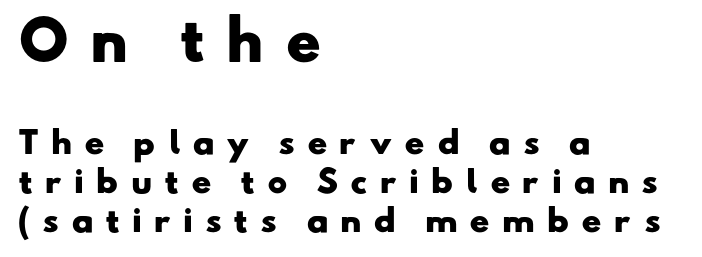
{"serif": "no", "bold": "yes", "weight": "heavy", "width": "wide", "stroke_contrast": "low", "x_height": "small", "monospaced": "no", "underline": "no", "align": "left", "line_spacing": "normal", "line_spacing_ratio": 1.31, "letter_spacing": "wide", "letter_spacing_em": 0.39, "larger_block": "first", "size_ratio": 1.77, "glyph_px": 53}
